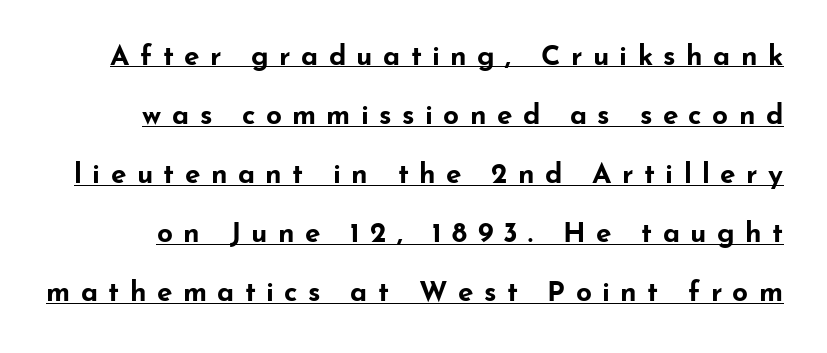
Is there much room between lines? Yes — plenty of vertical air separates them. The specimen reads as upright at a glance. Type style note: lacks serifs. These lines carry a lot of weight — the face is fully bold. This sample carries an underscore along the baseline area. These lines are rendered in a variable-pitch font.
